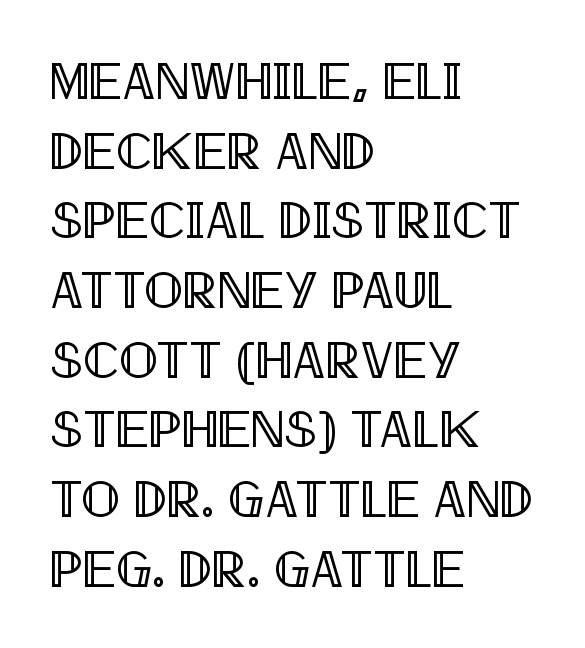
Q: Is the text italic (slanted)? A: No, it is upright.
Q: Is the text underlined? A: No.
Q: How is the paragraph aligned? A: Left-aligned.
Q: Is the spacing between letters normal or unusually wide? A: Normal.
Q: Is the spacing between lines tight, normal or loose? A: Normal.
Q: Width (condensed, normal, or wide)? A: Condensed.
Q: x-height? A: Large.
Q: Monospaced? A: No.
